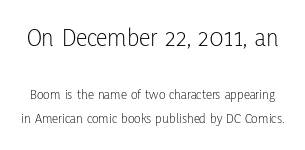
{"italic": "no", "bold": "no", "underline": "no", "line_spacing": "normal", "line_spacing_ratio": 1.67, "letter_spacing": "normal", "letter_spacing_em": 0.0, "larger_block": "first", "size_ratio": 1.86, "glyph_px": 26}
